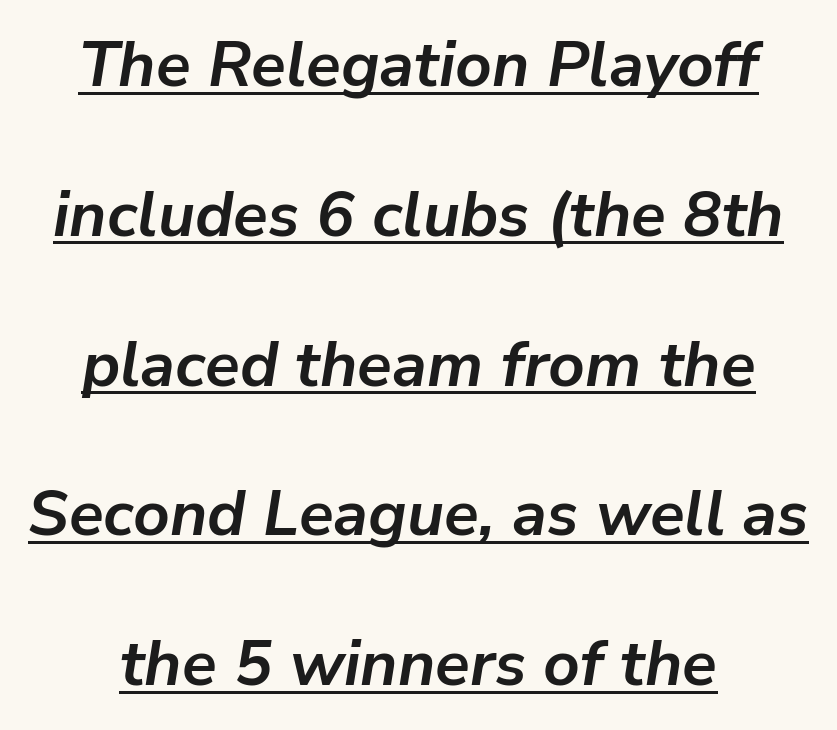
The image shows 64 px semibold type, italic (leaning right); set centered, loose line spacing (2.34x), normal letter spacing, underlined; low stroke contrast and a medium x-height.
